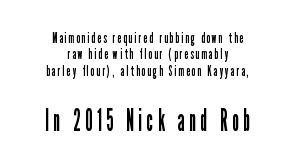
{"serif": "no", "italic": "no", "bold": "no", "weight": "regular", "width": "condensed", "stroke_contrast": "low", "x_height": "medium", "monospaced": "no", "underline": "no", "align": "center", "line_spacing": "tight", "line_spacing_ratio": 1.09, "larger_block": "second", "size_ratio": 2.0, "glyph_px": 30}
